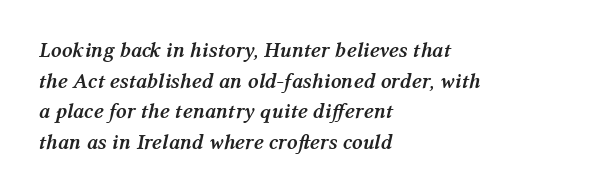
Line starts are locked; line ends wander. Caption: standard tracking, unaltered. Each glyph is drawn with heavy, bold strokes. Rendered with sloped, italic letterforms. These lines sit exactly where default settings would place them. Check the space under the baseline: it is left empty.
